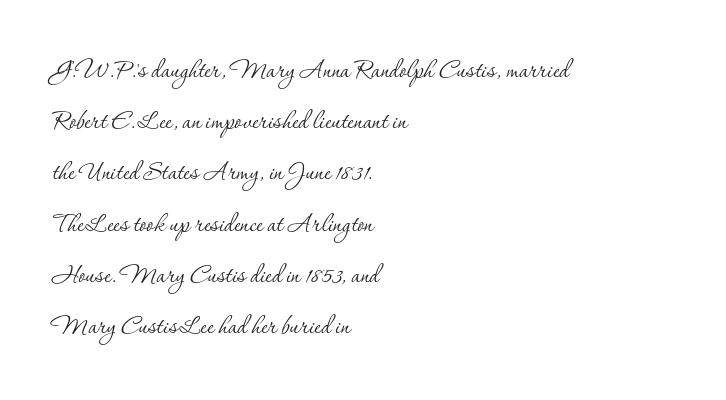
Is this a heavy cut? Hardly; it is regular or lighter. The font family rendered here belongs to the serif group. The lines in this sample share a left origin and differ only in where they stop. Unmarked baselines from the first word to the last. Think of a printed novel: that variable character pitch is what you see here.
